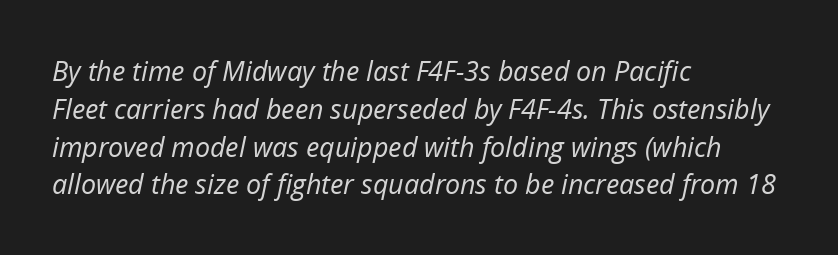
The image shows 27 px text type, italic (leaning right); set left-aligned, normal line spacing (1.4x), normal letter spacing, not underlined.
